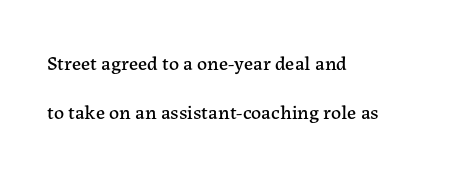
The letters stand upright; this is a roman face. Teacher's note: observe the even left margin — that is flush-left alignment. Honestly, the letter spacing is just normal — you wouldn't notice it. The rendering uses a large line-height, opening up the rows.
